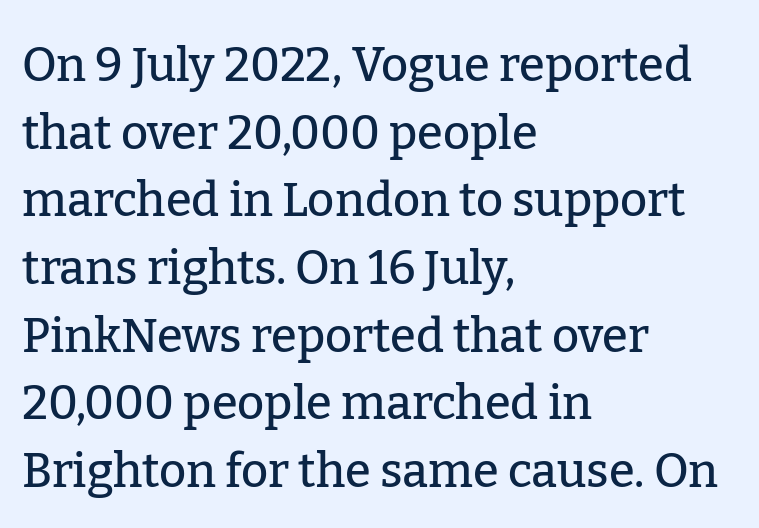
The image shows 47 px serif type, upright; set left-aligned, normal line spacing (1.44x), normal letter spacing, not underlined; low stroke contrast and a medium x-height.
